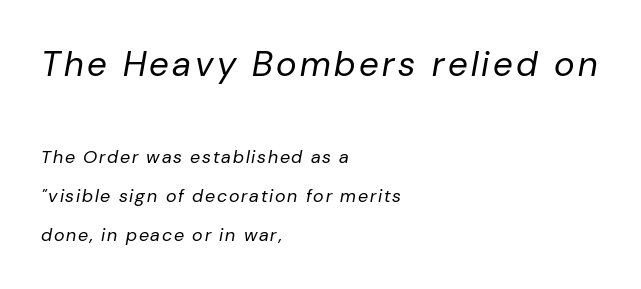
The image shows 35 px regular-weight type, italic (leaning right); set left-aligned, loose line spacing (2.17x), not underlined; the first (top) block is 1.94x larger; low stroke contrast and a medium x-height.
